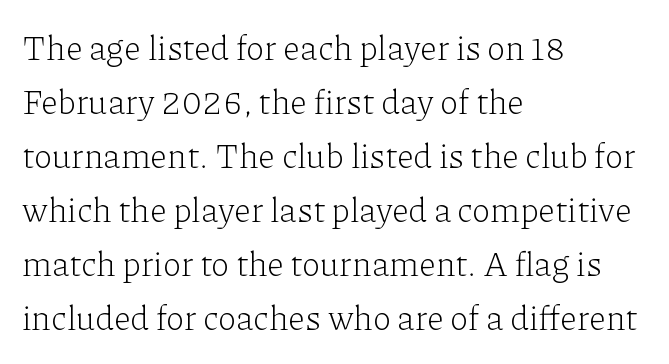
The leading is moderate, giving the passage an even texture. The face looks like a standard text weight, possibly lighter. Horizontal alignment here is leftward, the default for most running prose. The passage shown is not underscored anywhere. The glyphs in this specimen are seriffed. Here the designer chose a conventional face with non-uniform glyph widths.
